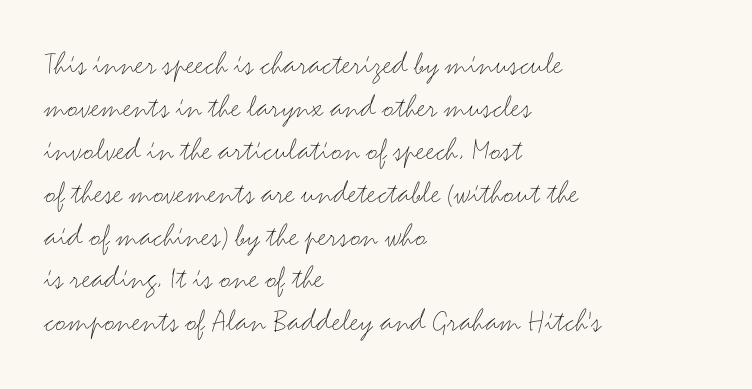
Q: Is the text bold? A: No.
Q: Is the text italic (slanted)? A: Yes.
Q: Is the typeface a serif or a sans-serif typeface? A: Sans-serif.
Q: Is the text underlined? A: No.
Q: How is the paragraph aligned? A: Left-aligned.
Q: Is the spacing between letters normal or unusually wide? A: Normal.
Q: Is the spacing between lines tight, normal or loose? A: Normal.
Q: Width (condensed, normal, or wide)? A: Wide.
Q: Stroke contrast? A: Medium.
Q: x-height? A: Small.
Q: Monospaced? A: No.
